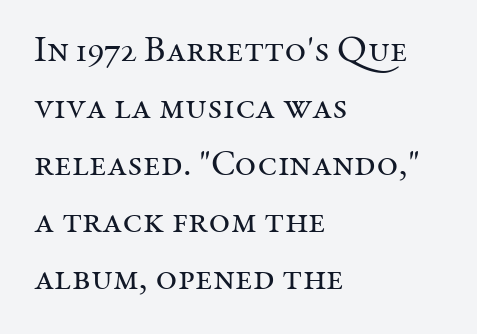
The image shows 37 px regular-weight serif type, upright; set left-aligned, normal line spacing (1.54x), normal letter spacing, not underlined; medium stroke contrast and a medium x-height.
